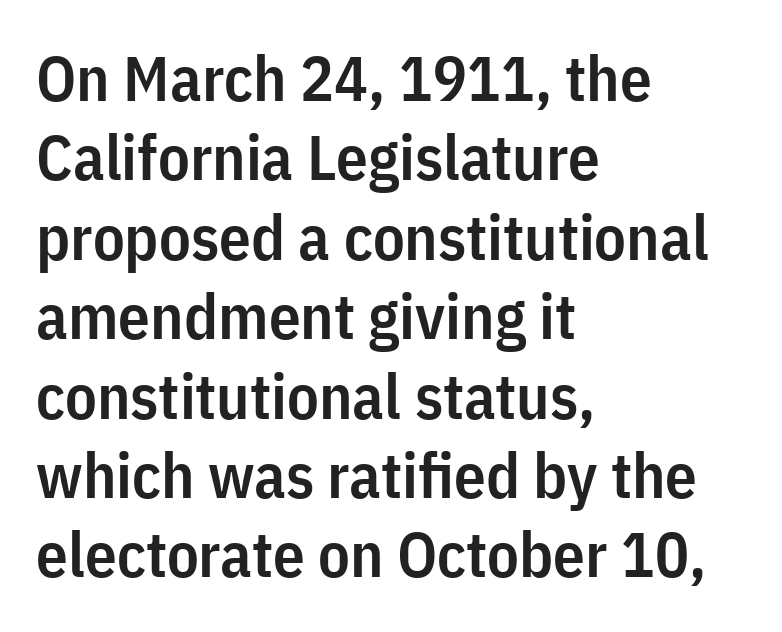
This sample is left-justified, so line endings fall wherever the words run out. This sample uses plain, unmodified letter spacing. Grotesque or geometric, the face here clearly has no serifs. Think of a printed novel: that variable character pitch is what you see here. Quick note: interline space is typical. Descender tails drop into unmarked territory.
